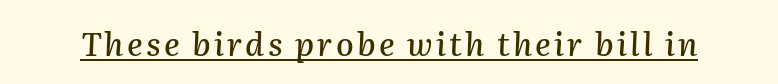
Q: Is the text italic (slanted)? A: Yes, it leans right by about 2 degrees.
Q: Is the text underlined? A: Yes.
Q: Width (condensed, normal, or wide)? A: Normal.
Q: Stroke contrast? A: Medium.
Q: x-height? A: Medium.
Q: Monospaced? A: No.
